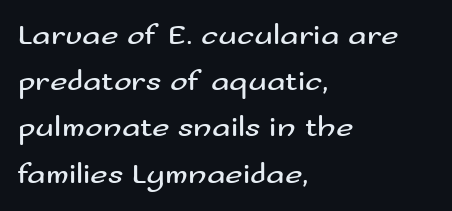
{"serif": "no", "italic": "no", "bold": "no", "weight": "regular", "width": "wide", "stroke_contrast": "medium", "x_height": "small", "monospaced": "no", "underline": "no", "align": "left", "line_spacing": "normal", "line_spacing_ratio": 1.54, "letter_spacing": "normal", "letter_spacing_em": 0.0, "glyph_px": 30}
